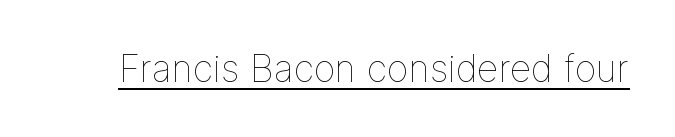
The image shows 37 px thin type, upright; set normal letter spacing, underlined; low stroke contrast and a medium x-height.
